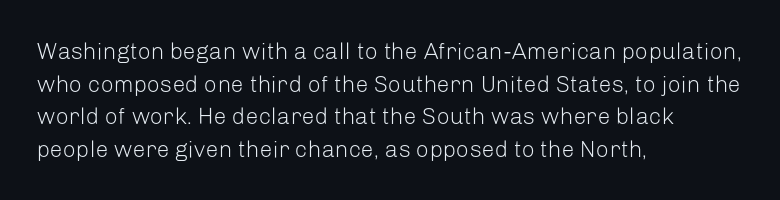
The image shows 23 px text type, upright; set left-aligned, normal line spacing (1.42x), normal letter spacing, not underlined.
